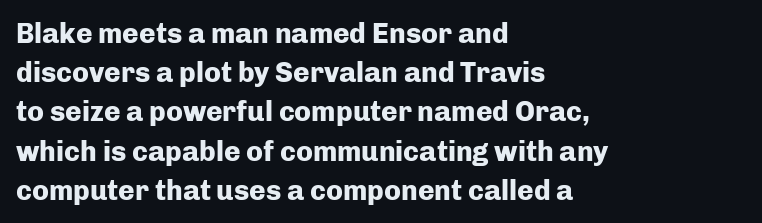
Q: Is the text bold? A: Yes.
Q: Is the text italic (slanted)? A: No, it is upright.
Q: Is the typeface a serif or a sans-serif typeface? A: Sans-serif.
Q: Is the text underlined? A: No.
Q: How is the paragraph aligned? A: Left-aligned.
Q: Is the spacing between letters normal or unusually wide? A: Normal.
Q: Is the spacing between lines tight, normal or loose? A: Normal.
Q: Width (condensed, normal, or wide)? A: Normal.
Q: Stroke contrast? A: Low.
Q: x-height? A: Medium.
Q: Monospaced? A: No.
